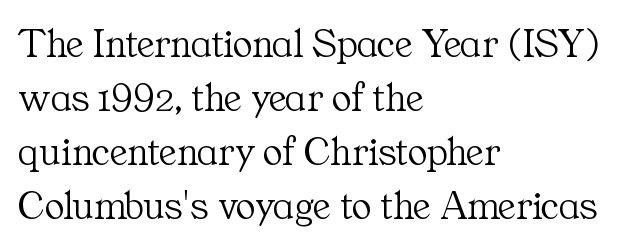
The image shows 41 px light serif type, upright; set left-aligned, normal line spacing (1.32x), normal letter spacing, not underlined; medium stroke contrast and a medium x-height.
